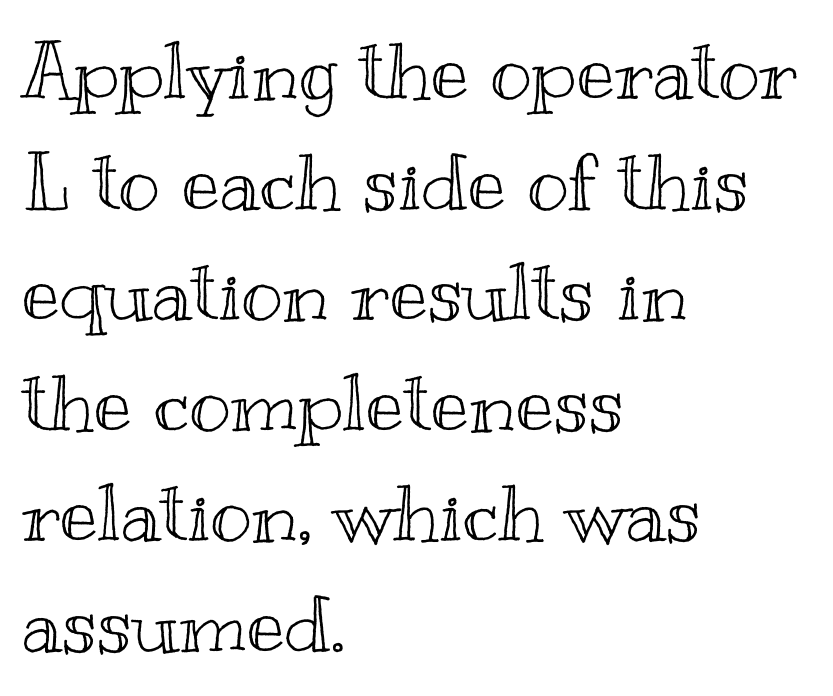
The image shows 79 px wide type, upright; set left-aligned, normal line spacing (1.4x), normal letter spacing, not underlined; a small x-height.
